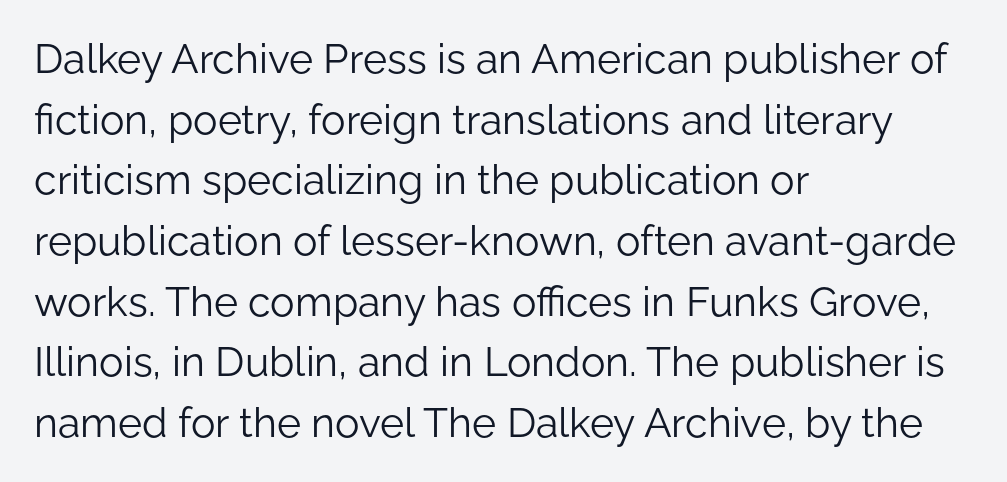
Q: Is the text bold? A: No.
Q: Is the text italic (slanted)? A: No, it is upright.
Q: Is the typeface a serif or a sans-serif typeface? A: Sans-serif.
Q: Is the text underlined? A: No.
Q: How is the paragraph aligned? A: Left-aligned.
Q: Is the spacing between letters normal or unusually wide? A: Normal.
Q: Is the spacing between lines tight, normal or loose? A: Normal.
Q: Width (condensed, normal, or wide)? A: Normal.
Q: Stroke contrast? A: Low.
Q: x-height? A: Medium.
Q: Monospaced? A: No.
